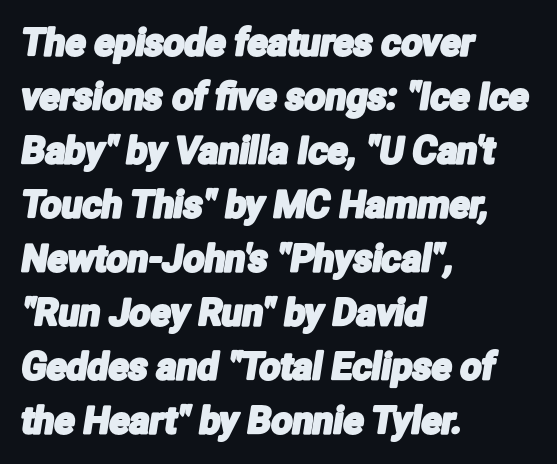
The image shows 37 px condensed sans-serif type; set left-aligned, normal line spacing (1.46x), normal letter spacing, not underlined; low stroke contrast and a medium x-height.
